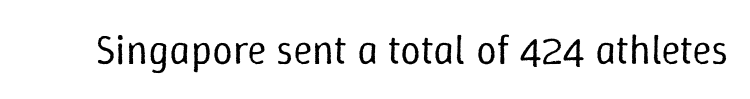
Ascenders rise straight up at ninety degrees. The baseline area is clear. Between one letter and the next there's only the usual sliver of space. Nothing heavy about these letters — not bold at all. Looks like regular typesetting: each glyph gets only the width it needs.
